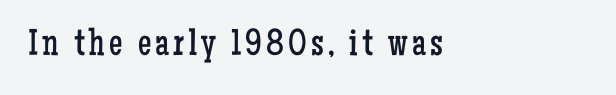
Q: Is the text bold? A: No.
Q: Is the text italic (slanted)? A: No, it is upright.
Q: Is the typeface a serif or a sans-serif typeface? A: Serif.
Q: Is the text underlined? A: No.
Q: How is the paragraph aligned? A: Left-aligned.
Q: Width (condensed, normal, or wide)? A: Condensed.
Q: Stroke contrast? A: Low.
Q: x-height? A: Medium.
Q: Monospaced? A: No.
